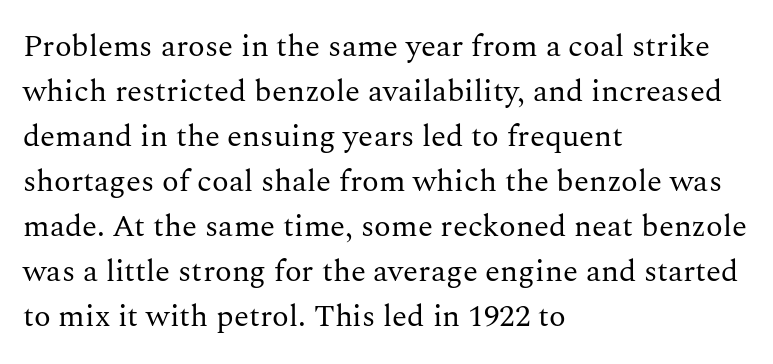
Q: Is the text bold? A: No.
Q: Is the text italic (slanted)? A: No, it is upright.
Q: Is the typeface a serif or a sans-serif typeface? A: Serif.
Q: Is the text underlined? A: No.
Q: How is the paragraph aligned? A: Left-aligned.
Q: Is the spacing between letters normal or unusually wide? A: Normal.
Q: Is the spacing between lines tight, normal or loose? A: Normal.
Q: Width (condensed, normal, or wide)? A: Normal.
Q: Stroke contrast? A: Medium.
Q: x-height? A: Medium.
Q: Monospaced? A: No.
